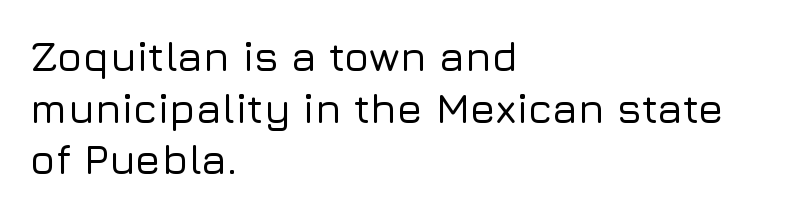
{"serif": "no", "italic": "no", "width": "normal", "stroke_contrast": "low", "x_height": "medium", "monospaced": "no", "underline": "no", "align": "left", "line_spacing_ratio": 1.23, "letter_spacing": "normal", "letter_spacing_em": 0.0, "glyph_px": 42}
